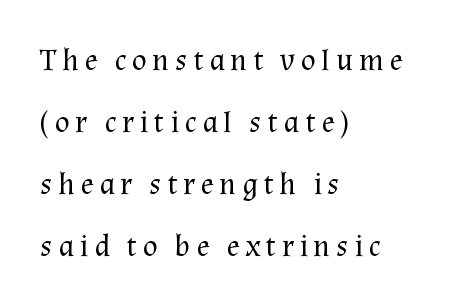
{"italic": "no", "bold": "no", "weight": "regular", "width": "normal", "stroke_contrast": "medium", "x_height": "medium", "monospaced": "no", "underline": "no", "align": "left", "line_spacing": "loose", "line_spacing_ratio": 2.0, "glyph_px": 31}
